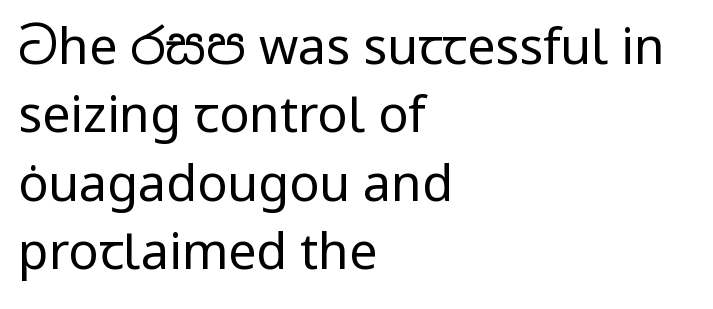
Q: Is the text bold? A: No.
Q: Is the text italic (slanted)? A: No, it is upright.
Q: Is the typeface a serif or a sans-serif typeface? A: Sans-serif.
Q: Is the text underlined? A: No.
Q: How is the paragraph aligned? A: Left-aligned.
Q: Is the spacing between letters normal or unusually wide? A: Normal.
Q: Is the spacing between lines tight, normal or loose? A: Normal.
Q: Width (condensed, normal, or wide)? A: Normal.
Q: Stroke contrast? A: Low.
Q: x-height? A: Medium.
Q: Monospaced? A: No.
